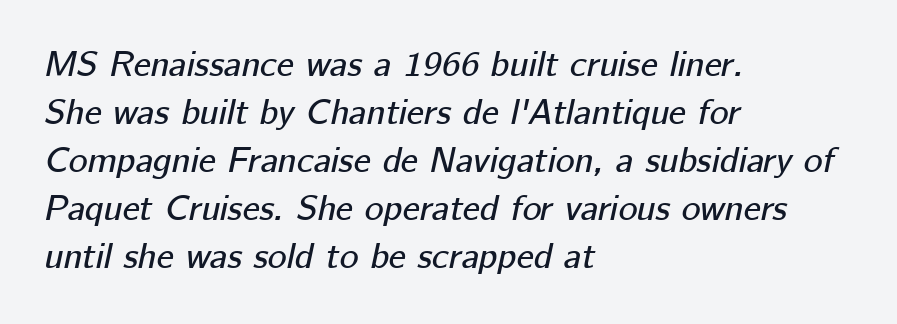
{"italic": "yes", "lean": "right", "slant_degrees": 12, "width": "normal", "stroke_contrast": "low", "x_height": "medium", "monospaced": "no", "underline": "no", "align": "left", "line_spacing": "normal", "line_spacing_ratio": 1.33, "letter_spacing": "normal", "letter_spacing_em": 0.0, "glyph_px": 36}
